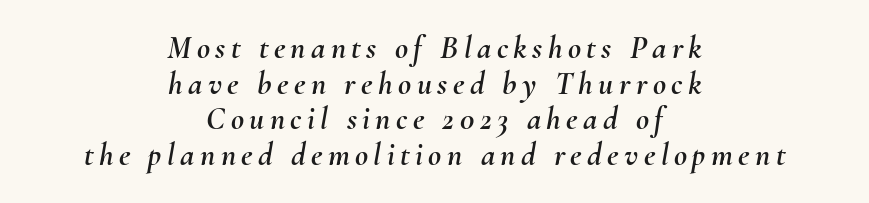
The gap between lines stays unmarked. Which margin do the lines hug? Neither — every line sits in the middle. Each letter keeps its own natural width here, so spacing adapts to shape. Regarding leading, the lines here are crowded together.
